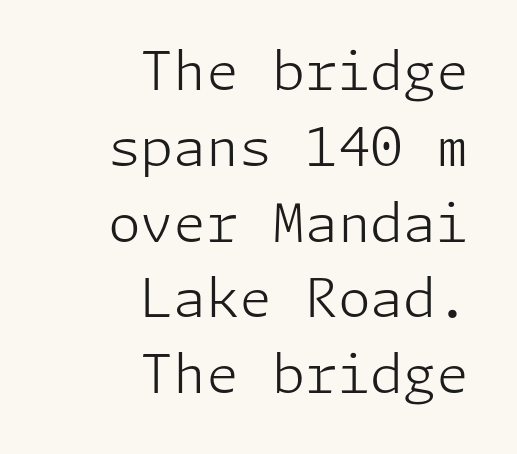
{"serif": "no", "italic": "no", "bold": "no", "weight": "light", "width": "normal", "stroke_contrast": "low", "x_height": "medium", "underline": "no", "align": "right", "line_spacing": "normal", "line_spacing_ratio": 1.43, "letter_spacing": "normal", "letter_spacing_em": 0.0, "glyph_px": 53}
